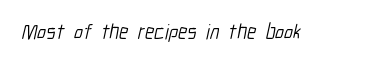
Students, note that the glyphs here touch the page at normal intervals. The typesetting does not lean heavy: it is not bold. Descender tails drop into unmarked territory.
